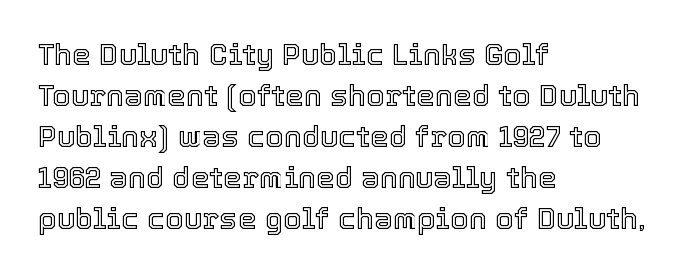
The image shows 30 px text type, upright; set left-aligned, normal line spacing (1.37x), normal letter spacing, not underlined; a medium x-height.
